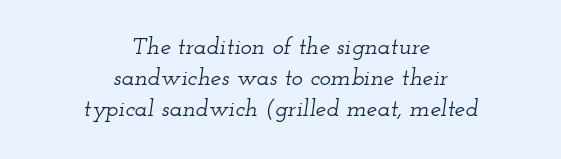
The image shows 24 px text type, italic (leaning right); set centered, normal line spacing (1.3x), normal letter spacing, not underlined.
